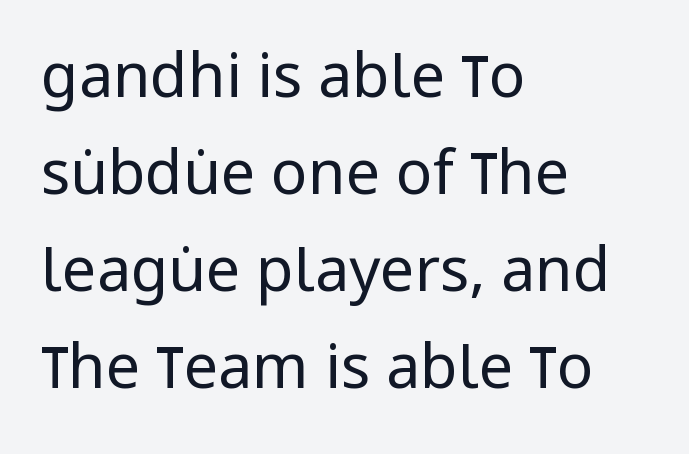
{"serif": "no", "italic": "no", "bold": "no", "weight": "regular", "width": "condensed", "stroke_contrast": "low", "x_height": "large", "monospaced": "no", "underline": "no", "align": "left", "line_spacing": "normal", "line_spacing_ratio": 1.59, "letter_spacing": "normal", "letter_spacing_em": 0.0, "glyph_px": 61}
